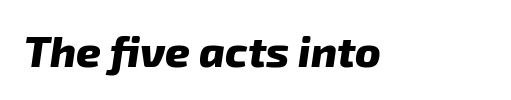
The image shows 43 px heavy type, italic (leaning right); set normal letter spacing, not underlined; low stroke contrast and a medium x-height.
